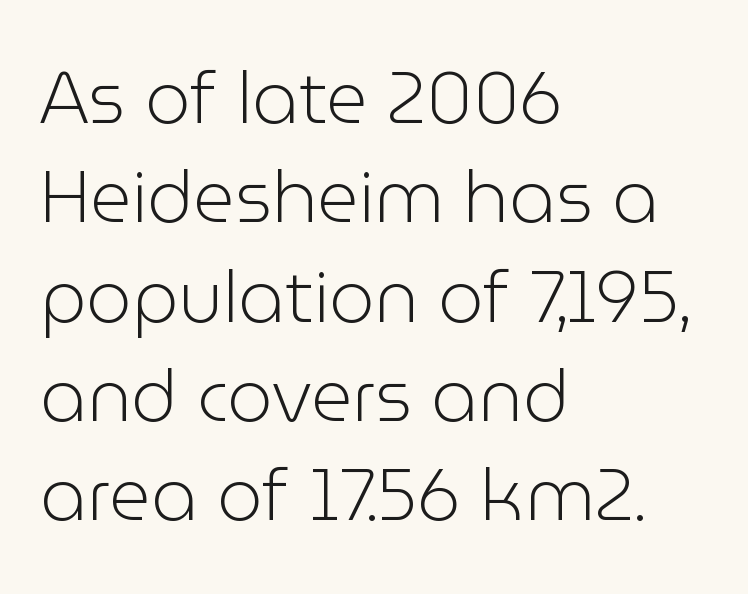
Q: Is the text bold? A: No.
Q: Is the text italic (slanted)? A: No, it is upright.
Q: Is the typeface a serif or a sans-serif typeface? A: Sans-serif.
Q: Is the text underlined? A: No.
Q: How is the paragraph aligned? A: Left-aligned.
Q: Is the spacing between letters normal or unusually wide? A: Normal.
Q: Is the spacing between lines tight, normal or loose? A: Normal.
Q: Width (condensed, normal, or wide)? A: Normal.
Q: Stroke contrast? A: Low.
Q: x-height? A: Medium.
Q: Monospaced? A: No.
